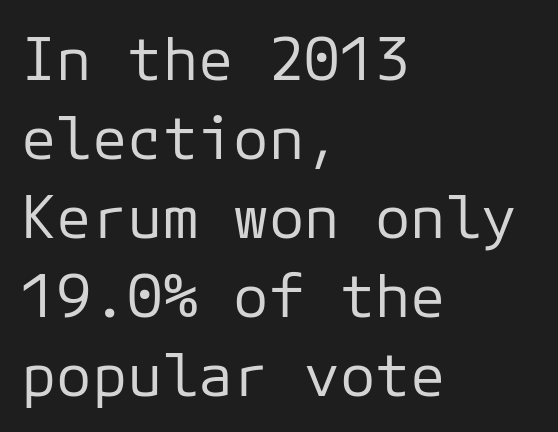
The image shows 59 px regular-weight sans-serif type, upright; set left-aligned, normal line spacing (1.34x), normal letter spacing, not underlined; low stroke contrast and a medium x-height.
